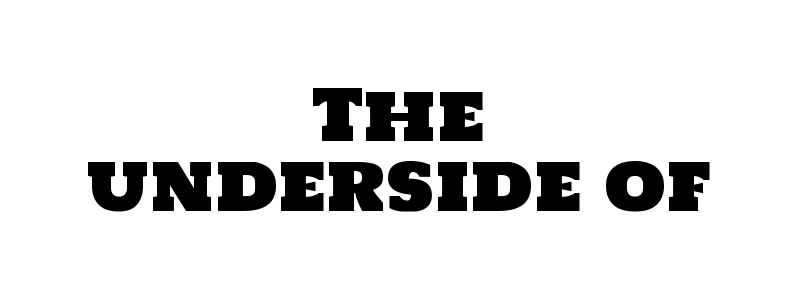
Q: Is the typeface a serif or a sans-serif typeface? A: Sans-serif.
Q: Is the text underlined? A: No.
Q: How is the paragraph aligned? A: Centered.
Q: Is the spacing between letters normal or unusually wide? A: Normal.
Q: Is the spacing between lines tight, normal or loose? A: Tight.
Q: Width (condensed, normal, or wide)? A: Normal.
Q: Stroke contrast? A: Low.
Q: x-height? A: Large.
Q: Monospaced? A: No.
